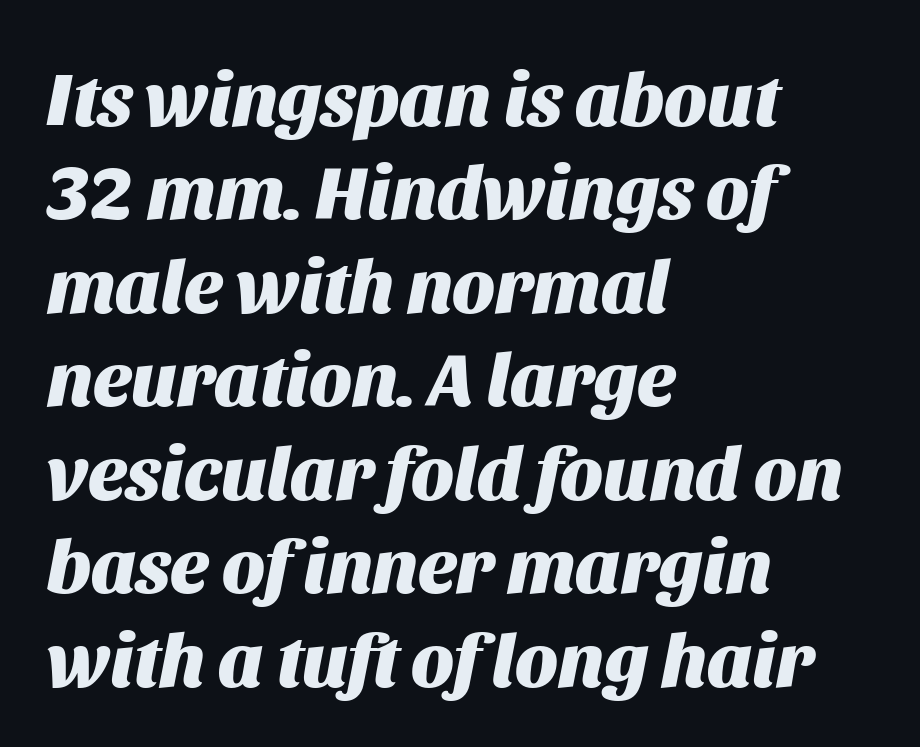
Q: Is the text bold? A: Yes.
Q: Is the text italic (slanted)? A: Yes, it leans right by about 11 degrees.
Q: Is the text underlined? A: No.
Q: How is the paragraph aligned? A: Left-aligned.
Q: Is the spacing between letters normal or unusually wide? A: Normal.
Q: Width (condensed, normal, or wide)? A: Normal.
Q: Stroke contrast? A: Medium.
Q: x-height? A: Large.
Q: Monospaced? A: No.
